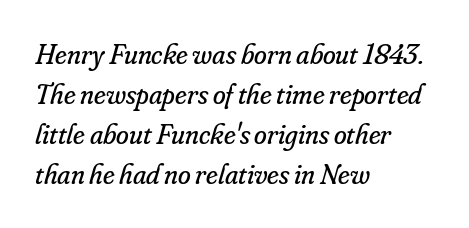
{"serif": "yes", "italic": "yes", "lean": "right", "slant_degrees": 16, "bold": "no", "weight": "regular", "width": "normal", "stroke_contrast": "low", "x_height": "small", "monospaced": "no", "underline": "no", "align": "left", "line_spacing": "normal", "line_spacing_ratio": 1.38, "letter_spacing": "normal", "letter_spacing_em": 0.0, "glyph_px": 29}
